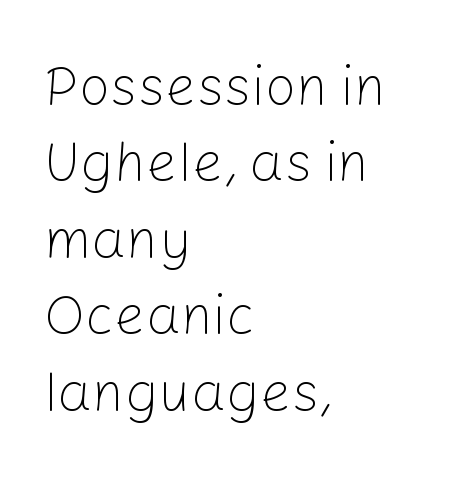
Each word holds together tightly as a unit, with standard inter-letter gaps. The specimen omits any rule beneath the text block's lines. Observe the absence of serifs on each vertical stroke in this sample. Vertical strokes here are truly vertical. The text block is weighted toward the left margin, trailing off unevenly rightward. If you measured baseline to baseline, you'd find a middling distance.
